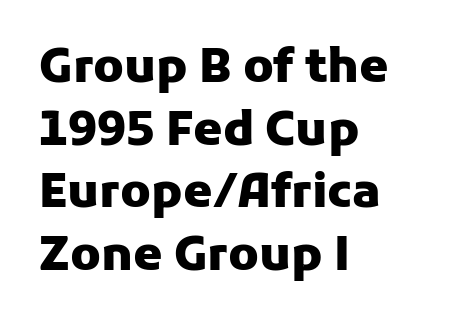
Each letter keeps its own natural width here, so spacing adapts to shape. The specimen omits any rule beneath the text block's lines. In terms of weight, the rendering is a true, heavy bold. This sample uses a sans-serif face. Horizontal alignment here is leftward, the default for most running prose. A typesetter would mark this as roman, not italic.
